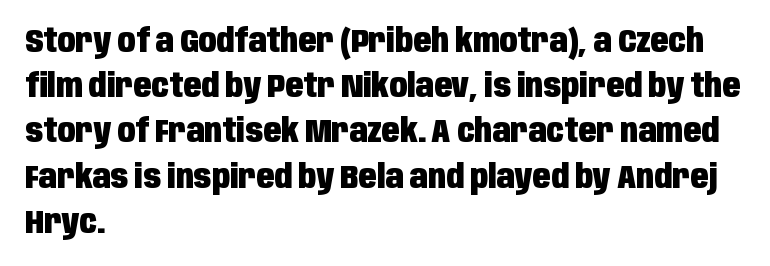
The image shows 33 px heavy, condensed sans-serif type, upright; set left-aligned, normal line spacing (1.37x), normal letter spacing, not underlined; low stroke contrast and a large x-height.
